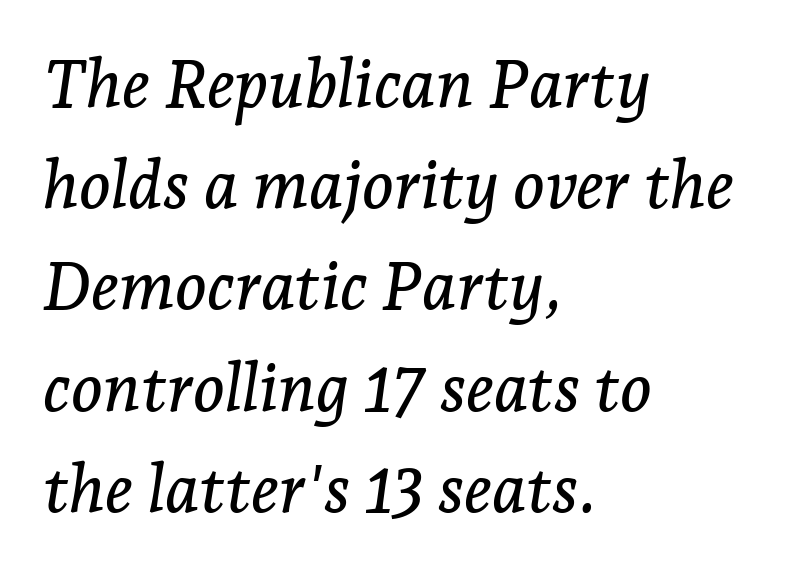
{"serif": "yes", "italic": "yes", "lean": "right", "slant_degrees": 7, "width": "normal", "stroke_contrast": "low", "x_height": "medium", "monospaced": "no", "underline": "no", "align": "left", "line_spacing": "normal", "line_spacing_ratio": 1.51, "letter_spacing": "normal", "letter_spacing_em": 0.0, "glyph_px": 67}
